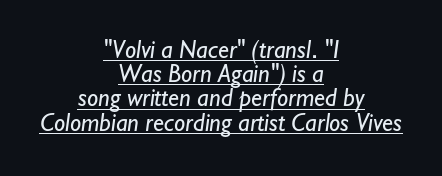
In CSS terms this would be text-align: center. A continuous stroke trails under the words, as in a hyperlink. Very little white space separates one row of letters from the next. This sample uses plain, unmodified letter spacing. Weight: regular or lighter.
